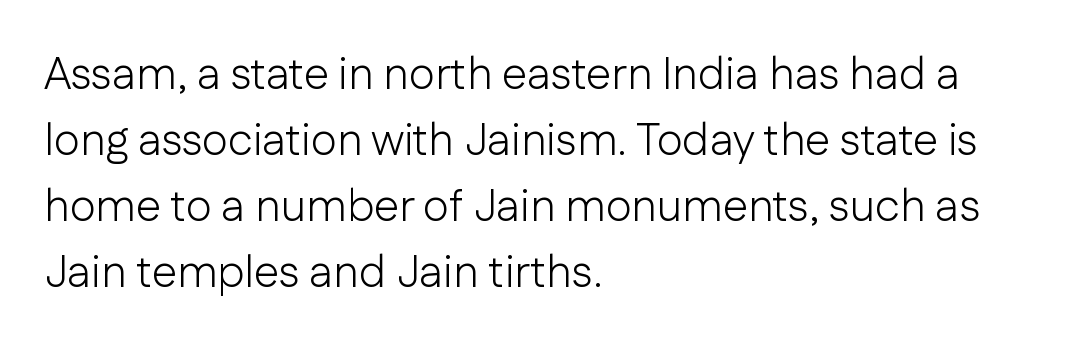
{"serif": "no", "italic": "no", "bold": "no", "weight": "light", "width": "normal", "stroke_contrast": "low", "x_height": "medium", "monospaced": "no", "underline": "no", "align": "left", "line_spacing": "normal", "line_spacing_ratio": 1.47, "letter_spacing": "normal", "letter_spacing_em": 0.0, "glyph_px": 45}
